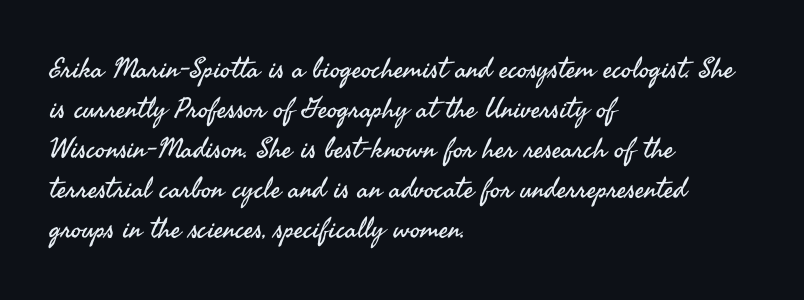
Q: Is the text bold? A: No.
Q: Is the text italic (slanted)? A: Yes.
Q: Is the typeface a serif or a sans-serif typeface? A: Sans-serif.
Q: Is the text underlined? A: No.
Q: How is the paragraph aligned? A: Left-aligned.
Q: Is the spacing between letters normal or unusually wide? A: Normal.
Q: Is the spacing between lines tight, normal or loose? A: Normal.
Q: Width (condensed, normal, or wide)? A: Normal.
Q: Stroke contrast? A: Medium.
Q: x-height? A: Small.
Q: Monospaced? A: No.
